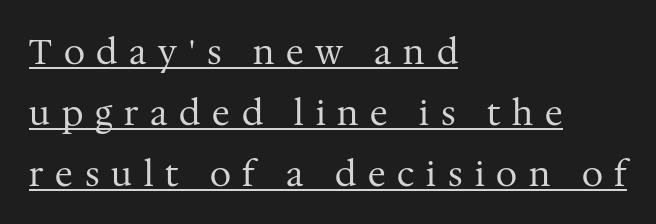
The image shows 34 px regular-weight serif type, upright; set left-aligned, line spacing 1.79x, unusually wide letter spacing (+0.35 em), underlined; medium stroke contrast and a medium x-height.
